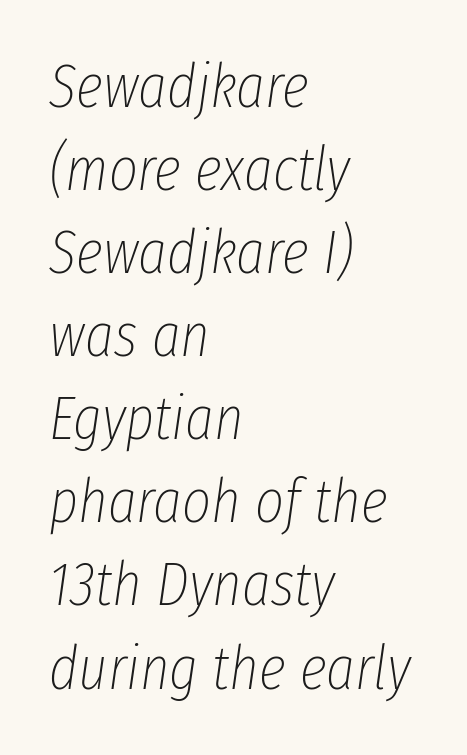
The image shows 62 px thin, condensed type, italic (leaning right); set left-aligned, normal line spacing (1.34x), normal letter spacing, not underlined; low stroke contrast and a medium x-height.
